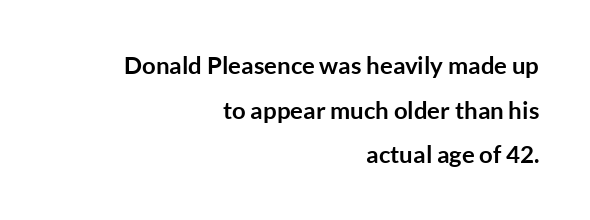
{"italic": "no", "bold": "yes", "underline": "no", "align": "right", "line_spacing_ratio": 1.86, "letter_spacing": "normal", "letter_spacing_em": 0.0, "glyph_px": 24}
